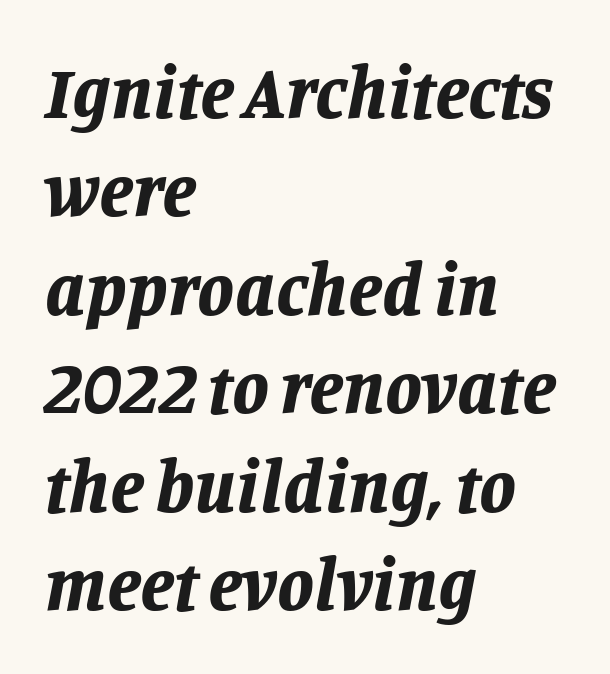
The image shows 74 px bold type, italic (leaning right); set left-aligned, normal line spacing (1.33x), normal letter spacing, not underlined; low stroke contrast and a large x-height.
